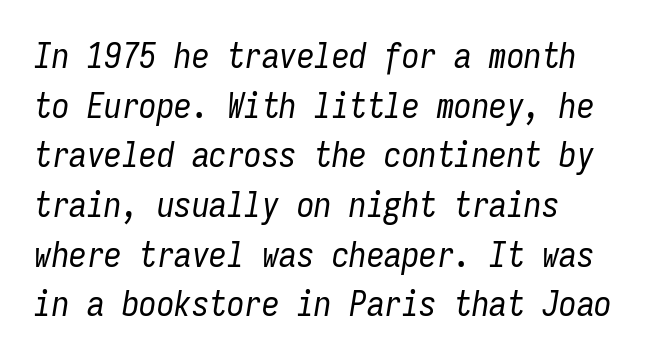
{"italic": "yes", "lean": "right", "slant_degrees": 9, "bold": "no", "weight": "regular", "width": "condensed", "stroke_contrast": "low", "x_height": "medium", "monospaced": "yes", "underline": "no", "align": "left", "line_spacing": "normal", "line_spacing_ratio": 1.42, "letter_spacing": "normal", "letter_spacing_em": 0.0, "glyph_px": 35}
